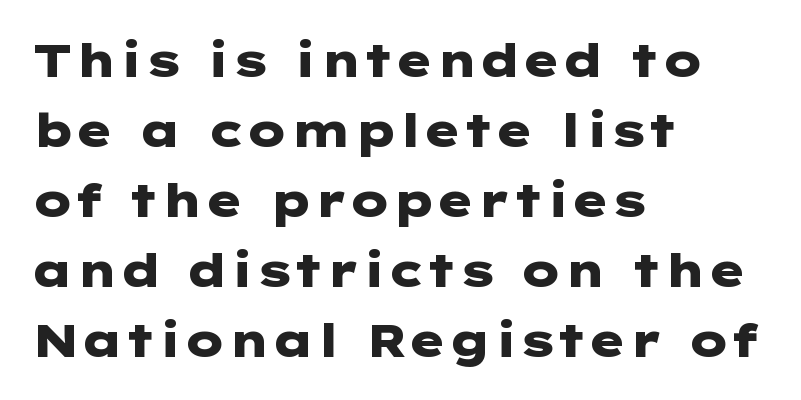
The image shows 46 px heavy, wide sans-serif type, upright; set left-aligned, normal line spacing (1.52x), normal letter spacing, not underlined; low stroke contrast and a medium x-height.
